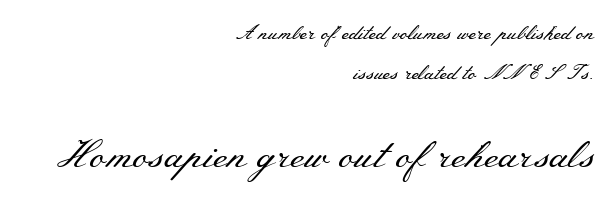
{"serif": "yes", "bold": "no", "weight": "regular", "width": "wide", "stroke_contrast": "medium", "x_height": "small", "monospaced": "no", "underline": "no", "align": "right", "line_spacing": "loose", "line_spacing_ratio": 1.99, "letter_spacing": "normal", "letter_spacing_em": 0.0, "larger_block": "second", "size_ratio": 1.95, "glyph_px": 39}
